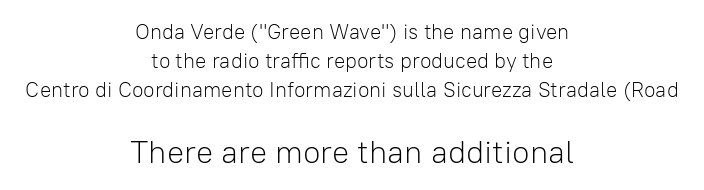
The typeface has the unassuming heft of standard copy or less. The glyphs are unaccompanied by any horizontal stroke below them. Which of the two is more prominent by size? The second, at the bottom. The letterforms sit shoulder to shoulder at normal distance. Ordinary non-slanted type is in use. The passage is arranged like a title page — every line centered.
